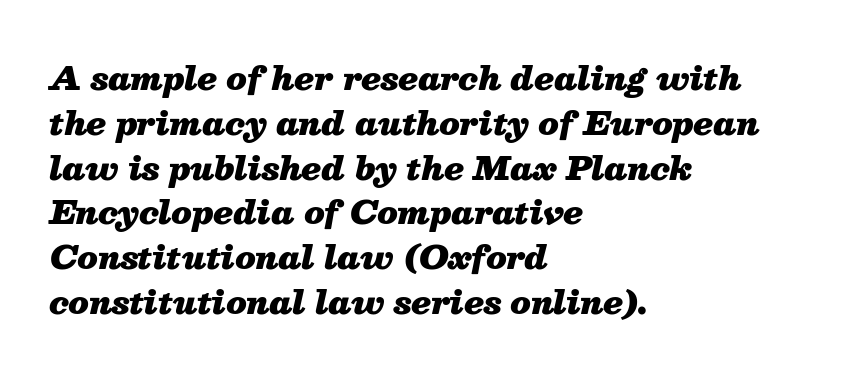
Spacing verdict: proportional, widths tailored to each character. Letter spacing: default. These lines were composed using italics. The text block is weighted toward the left margin, trailing off unevenly rightward. Beneath every word, the page is bare.
